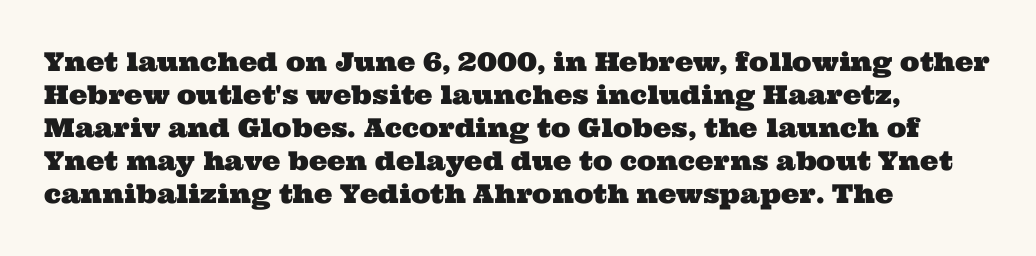
A student would call this left alignment; a typographer would say flush left, rag right. This block has exactly the height ordinary leading produces. The strip under each line holds only bare page. A typesetter would call this zero additional tracking.
